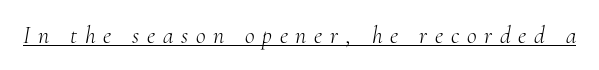
The image shows 24 px text type, italic (leaning right); set unusually wide letter spacing (+0.32 em), underlined.
